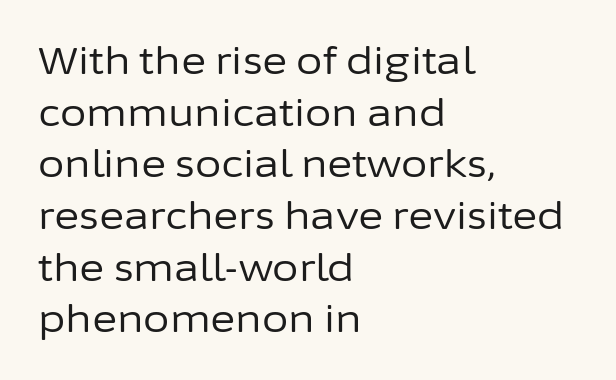
{"serif": "no", "italic": "no", "bold": "no", "weight": "regular", "width": "normal", "stroke_contrast": "low", "x_height": "medium", "monospaced": "no", "underline": "no", "align": "left", "line_spacing": "normal", "line_spacing_ratio": 1.36, "letter_spacing": "normal", "letter_spacing_em": 0.0, "glyph_px": 38}
